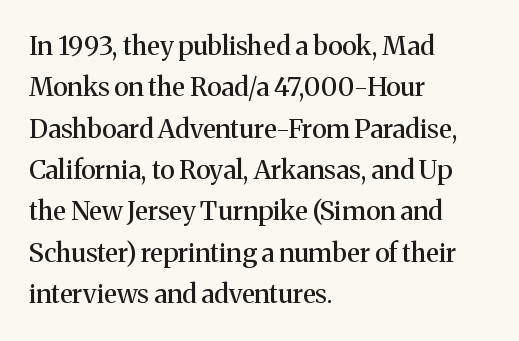
The image shows 26 px text type, upright; set left-aligned, normal line spacing (1.59x), normal letter spacing, not underlined.
